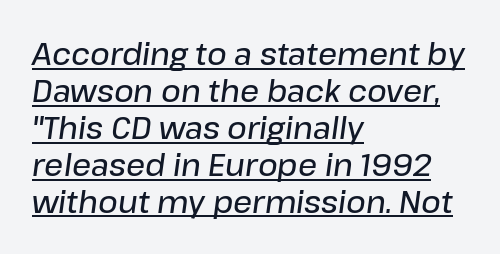
Q: Is the text bold? A: Semi-bold.
Q: Is the text italic (slanted)? A: Yes, it leans right by about 8 degrees.
Q: Is the text underlined? A: Yes.
Q: How is the paragraph aligned? A: Left-aligned.
Q: Is the spacing between letters normal or unusually wide? A: Normal.
Q: Width (condensed, normal, or wide)? A: Normal.
Q: Stroke contrast? A: Low.
Q: x-height? A: Medium.
Q: Monospaced? A: No.
